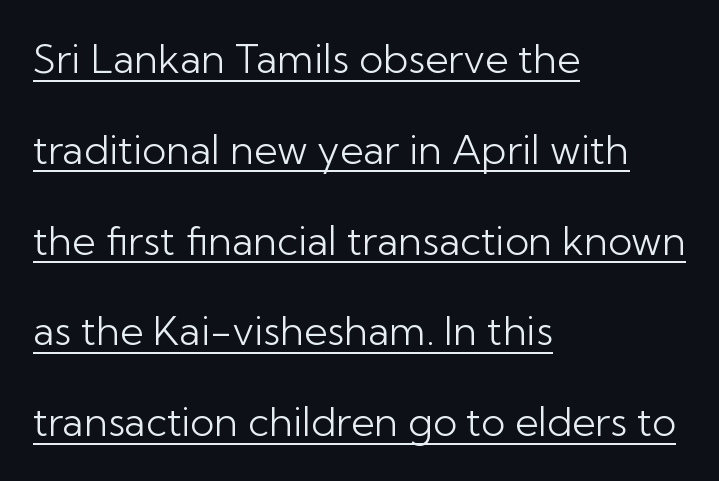
The image shows 40 px light sans-serif type, upright; set left-aligned, loose line spacing (2.27x), normal letter spacing, underlined; low stroke contrast and a medium x-height.
